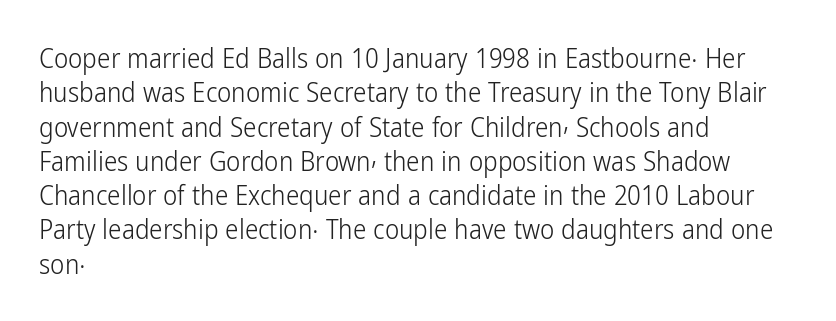
Q: Is the text bold? A: No.
Q: Is the text italic (slanted)? A: No, it is upright.
Q: Is the text underlined? A: No.
Q: How is the paragraph aligned? A: Left-aligned.
Q: Is the spacing between letters normal or unusually wide? A: Normal.
Q: Is the spacing between lines tight, normal or loose? A: Normal.
